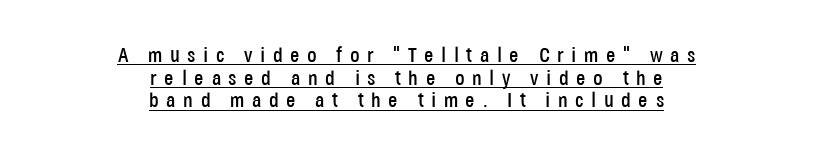
A rule runs beneath these lines of type. Does the copy run flush right? No — it is centered line by line. This is roman type, the default non-slanted kind. How are the letters spaced? Widely, with obvious added tracking.
